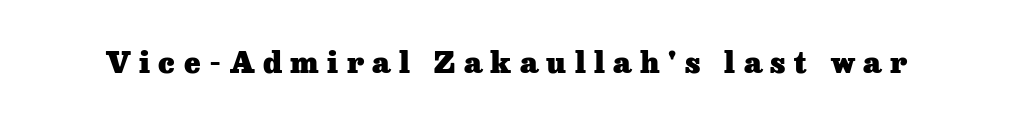
{"serif": "yes", "italic": "no", "bold": "yes", "weight": "heavy", "width": "normal", "stroke_contrast": "low", "x_height": "medium", "monospaced": "no", "underline": "no", "letter_spacing": "wide", "letter_spacing_em": 0.28, "glyph_px": 30}
